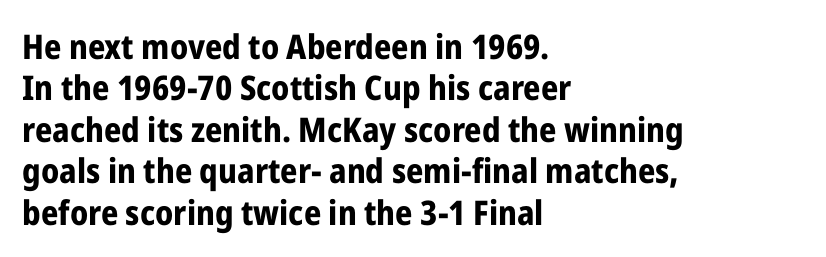
Q: Is the text bold? A: Yes.
Q: Is the text italic (slanted)? A: No, it is upright.
Q: Is the typeface a serif or a sans-serif typeface? A: Sans-serif.
Q: Is the text underlined? A: No.
Q: How is the paragraph aligned? A: Left-aligned.
Q: Is the spacing between letters normal or unusually wide? A: Normal.
Q: Width (condensed, normal, or wide)? A: Condensed.
Q: Stroke contrast? A: Low.
Q: x-height? A: Medium.
Q: Monospaced? A: No.
